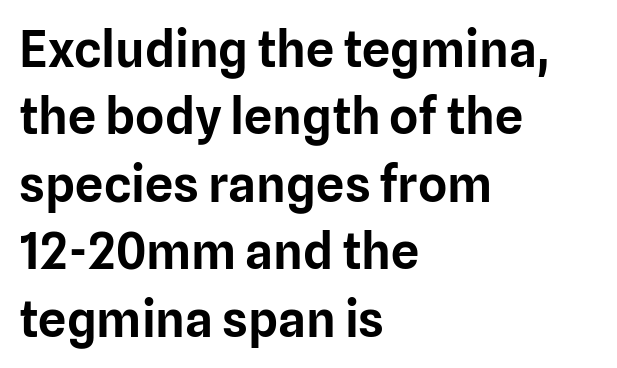
The image shows 50 px sans-serif type, upright; set left-aligned, normal line spacing (1.35x), normal letter spacing, not underlined; low stroke contrast and a medium x-height.
